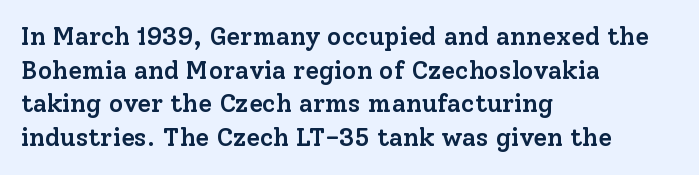
The image shows 25 px text type, upright; set left-aligned, normal line spacing (1.35x), normal letter spacing, not underlined.
